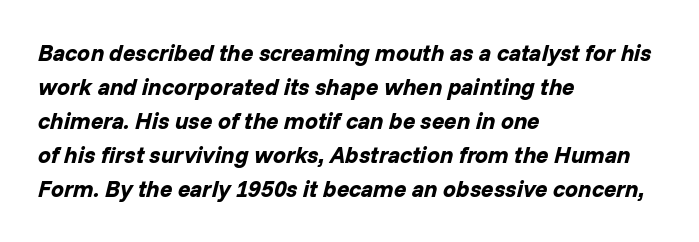
The image shows 23 px bold type, italic (leaning right); set left-aligned, normal line spacing (1.48x), normal letter spacing, not underlined.
